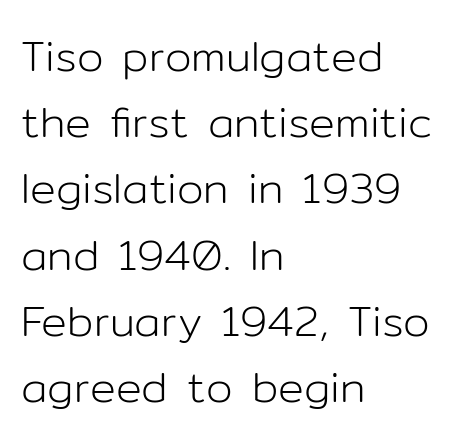
The image shows 43 px light sans-serif type, upright; set left-aligned, normal line spacing (1.54x), normal letter spacing, not underlined; low stroke contrast and a medium x-height.
